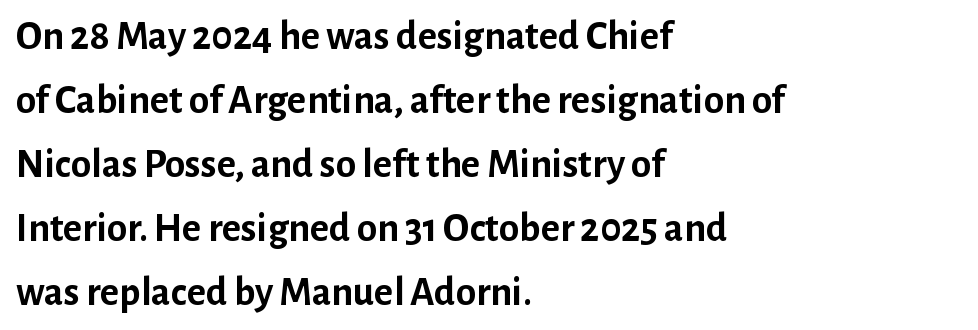
{"serif": "no", "italic": "no", "bold": "yes", "weight": "semibold", "width": "normal", "stroke_contrast": "low", "x_height": "medium", "monospaced": "no", "underline": "no", "align": "left", "line_spacing": "normal", "line_spacing_ratio": 1.56, "letter_spacing": "normal", "letter_spacing_em": 0.0, "glyph_px": 41}
